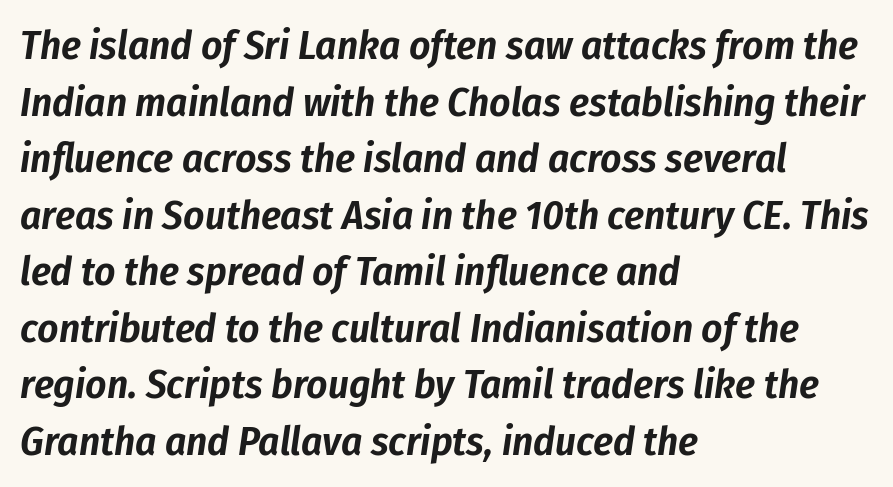
{"italic": "yes", "lean": "right", "slant_degrees": 8, "width": "condensed", "stroke_contrast": "low", "x_height": "medium", "monospaced": "no", "underline": "no", "align": "left", "line_spacing": "normal", "line_spacing_ratio": 1.38, "letter_spacing": "normal", "letter_spacing_em": 0.0, "glyph_px": 41}
